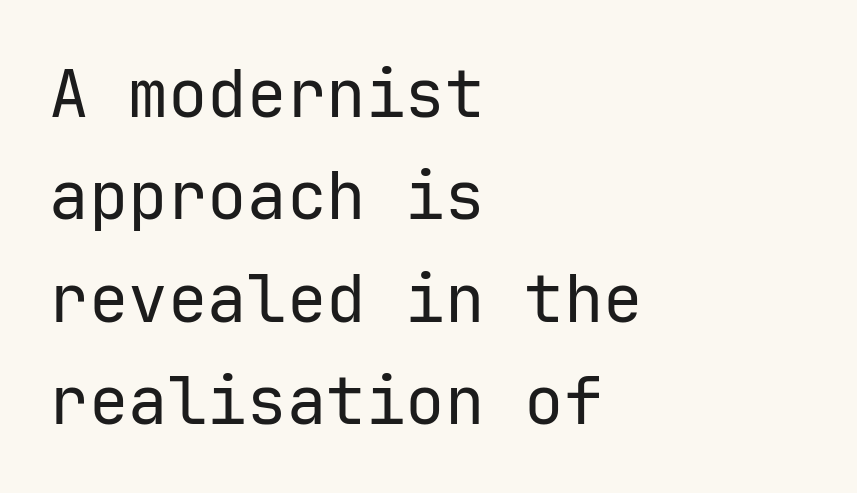
Think of a typewriter: that constant character pitch is what you see here. Each new line begins a customary step beneath the previous one. Nothing sits at the stroke ends, so this counts as sans-serif. Style check: upright.
